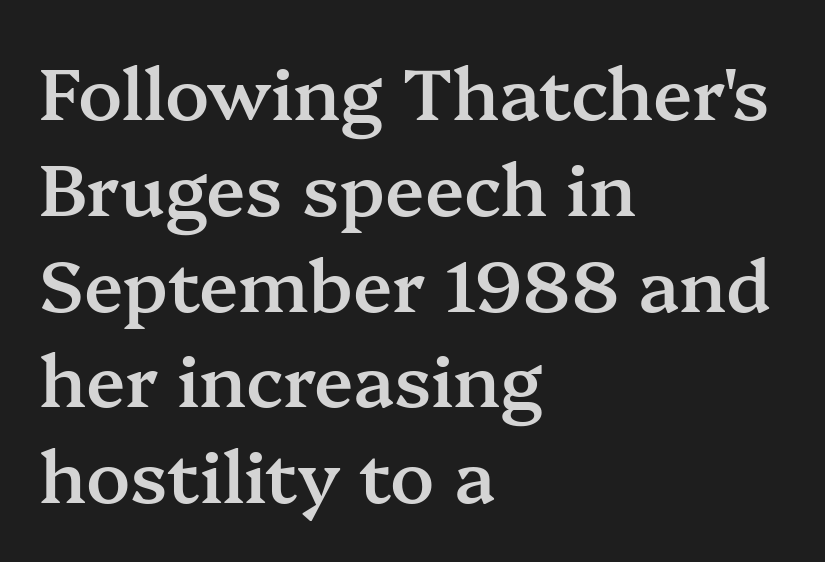
The image shows 72 px semibold serif type, upright; set left-aligned, normal line spacing (1.33x), normal letter spacing, not underlined; medium stroke contrast and a medium x-height.
